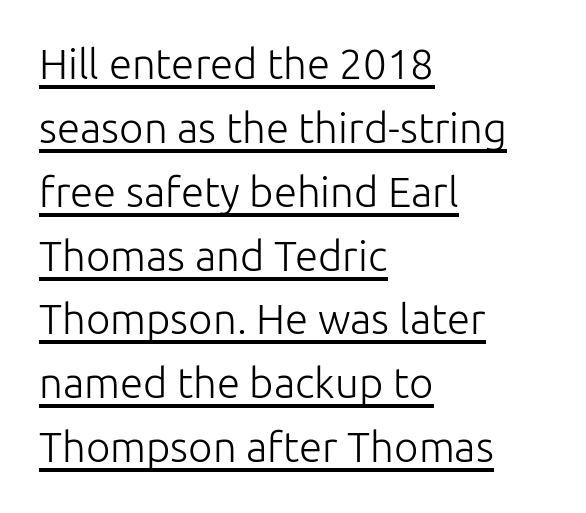
The image shows 42 px light sans-serif type, upright; set left-aligned, normal line spacing (1.52x), normal letter spacing, underlined; low stroke contrast and a medium x-height.
